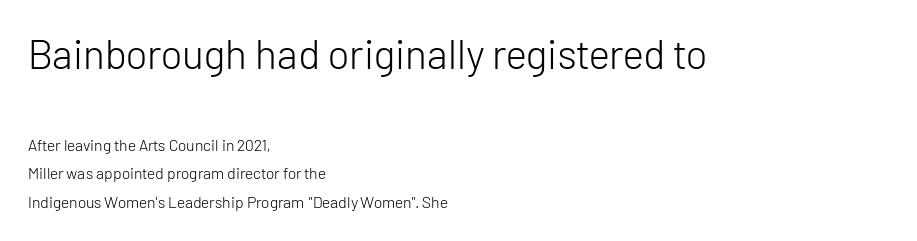
The image shows 41 px light sans-serif type, upright; set left-aligned, line spacing 1.8x, normal letter spacing, not underlined; the first (top) block is 2.56x larger; low stroke contrast and a medium x-height.
